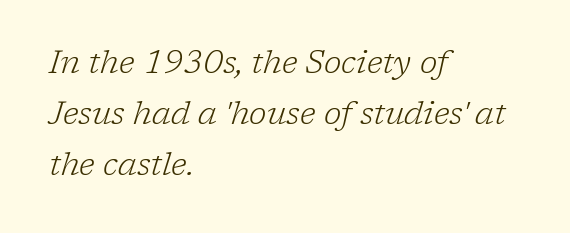
The image shows 32 px light serif type, italic (leaning right); set left-aligned, normal line spacing (1.59x), normal letter spacing, not underlined; low stroke contrast and a medium x-height.
